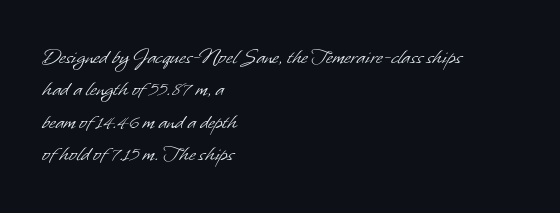
{"bold": "no", "underline": "no", "align": "left", "line_spacing": "normal", "line_spacing_ratio": 1.41, "letter_spacing": "normal", "letter_spacing_em": 0.0, "glyph_px": 23}
